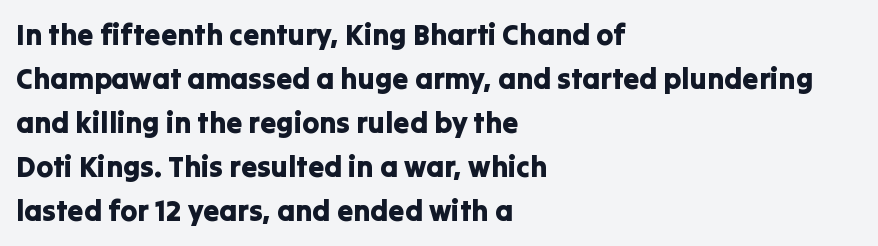
{"serif": "no", "italic": "no", "width": "normal", "stroke_contrast": "low", "x_height": "medium", "monospaced": "no", "underline": "no", "align": "left", "line_spacing": "normal", "line_spacing_ratio": 1.52, "letter_spacing": "normal", "letter_spacing_em": 0.0, "glyph_px": 29}
